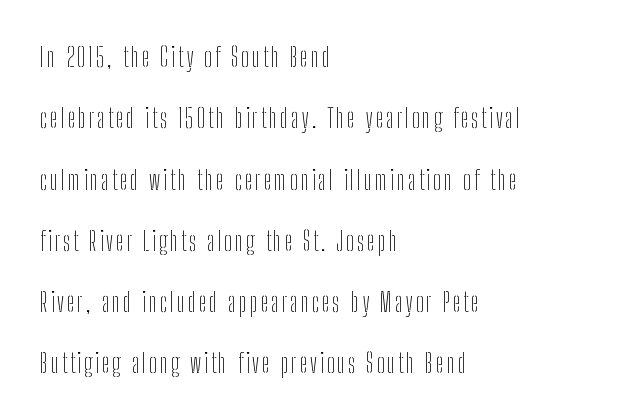
The image shows 27 px text type, upright; set left-aligned, loose line spacing (2.27x), not underlined.
